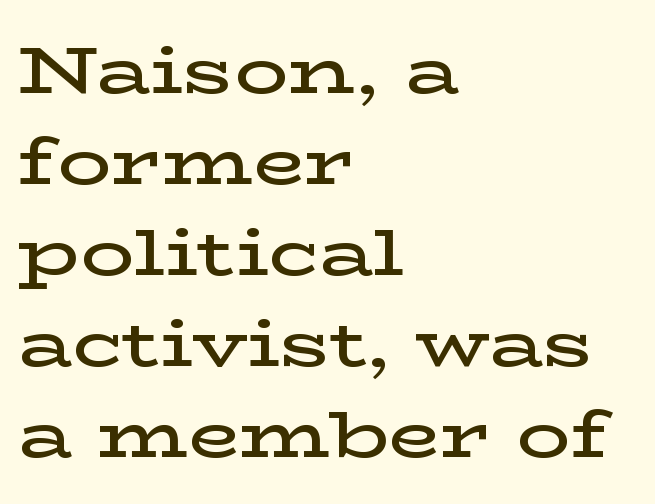
You could not count columns in this text — the font is proportionally spaced. Typesetter's note: demi weight, one step under bold. One glance says typical: line gaps are just what's usual. There is no visible air inserted between adjacent glyphs.
